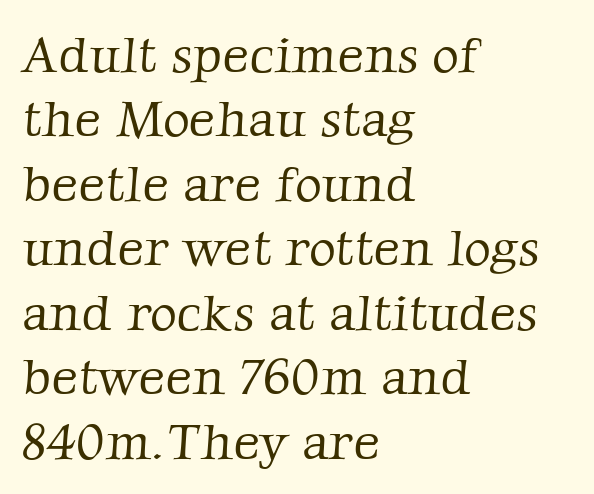
Q: Is the text bold? A: No.
Q: Is the typeface a serif or a sans-serif typeface? A: Serif.
Q: Is the text underlined? A: No.
Q: How is the paragraph aligned? A: Left-aligned.
Q: Is the spacing between letters normal or unusually wide? A: Normal.
Q: Width (condensed, normal, or wide)? A: Normal.
Q: Stroke contrast? A: Low.
Q: x-height? A: Medium.
Q: Monospaced? A: No.
